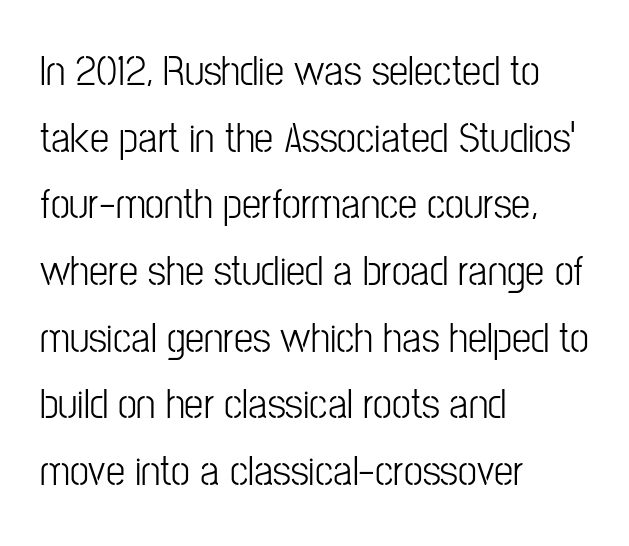
Q: Is the text italic (slanted)? A: No, it is upright.
Q: Is the typeface a serif or a sans-serif typeface? A: Sans-serif.
Q: Is the text underlined? A: No.
Q: How is the paragraph aligned? A: Left-aligned.
Q: Is the spacing between letters normal or unusually wide? A: Normal.
Q: Is the spacing between lines tight, normal or loose? A: Normal.
Q: Width (condensed, normal, or wide)? A: Condensed.
Q: Stroke contrast? A: Low.
Q: x-height? A: Medium.
Q: Monospaced? A: No.
